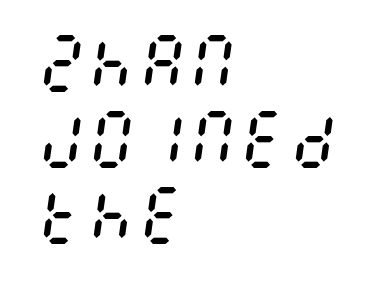
Q: Is the text bold? A: No.
Q: Is the text italic (slanted)? A: Yes, it leans right by about 8 degrees.
Q: Is the text underlined? A: No.
Q: How is the paragraph aligned? A: Left-aligned.
Q: Is the spacing between letters normal or unusually wide? A: Normal.
Q: Width (condensed, normal, or wide)? A: Condensed.
Q: Stroke contrast? A: Medium.
Q: x-height? A: Large.
